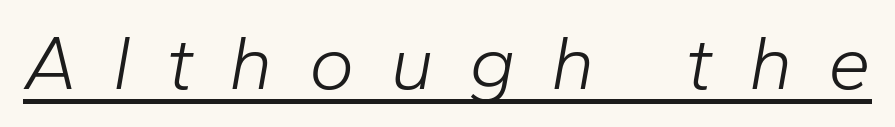
Q: Is the text bold? A: No.
Q: Is the text italic (slanted)? A: Yes, it leans right by about 10 degrees.
Q: Is the text underlined? A: Yes.
Q: Is the spacing between letters normal or unusually wide? A: Unusually wide.
Q: Width (condensed, normal, or wide)? A: Normal.
Q: Stroke contrast? A: Low.
Q: x-height? A: Medium.
Q: Monospaced? A: No.
